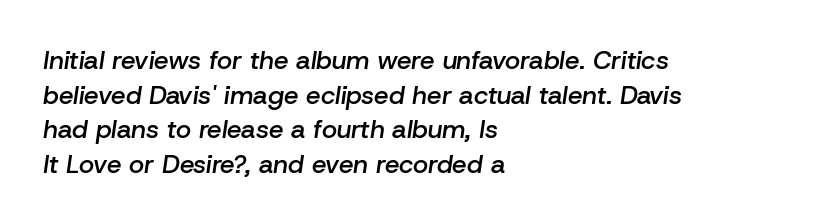
The image shows 26 px text type, italic (leaning right); set left-aligned, normal line spacing (1.33x), normal letter spacing, not underlined.
